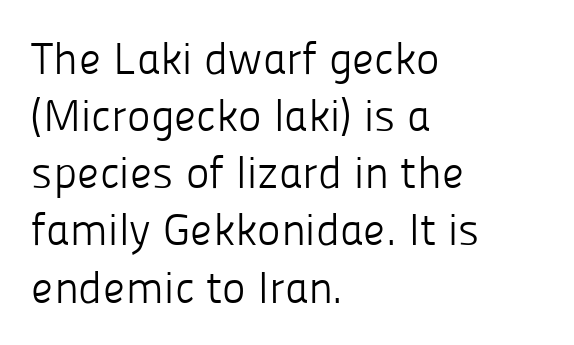
The image shows 45 px light sans-serif type, upright; set left-aligned, normal line spacing (1.27x), normal letter spacing, not underlined; low stroke contrast and a medium x-height.
